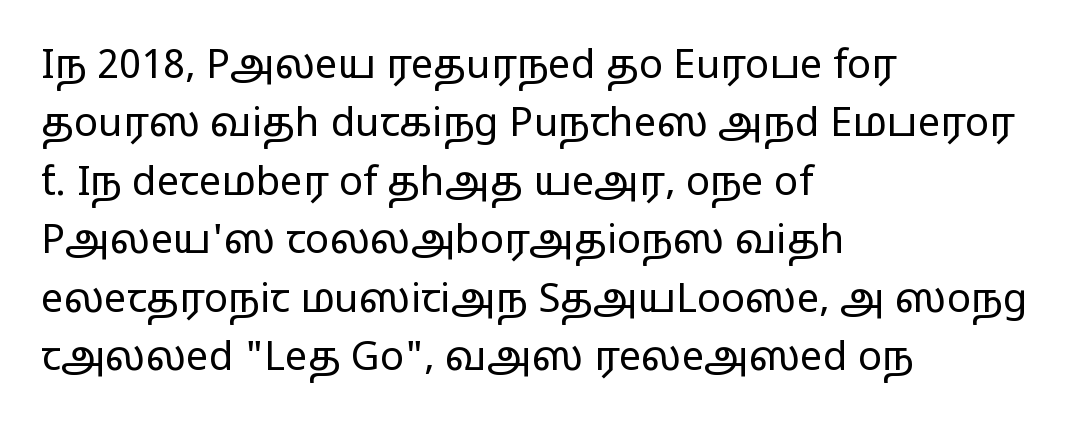
{"serif": "no", "italic": "no", "bold": "no", "weight": "regular", "width": "wide", "stroke_contrast": "low", "x_height": "medium", "monospaced": "no", "underline": "no", "align": "left", "line_spacing": "normal", "line_spacing_ratio": 1.46, "letter_spacing": "normal", "letter_spacing_em": 0.0, "glyph_px": 40}
